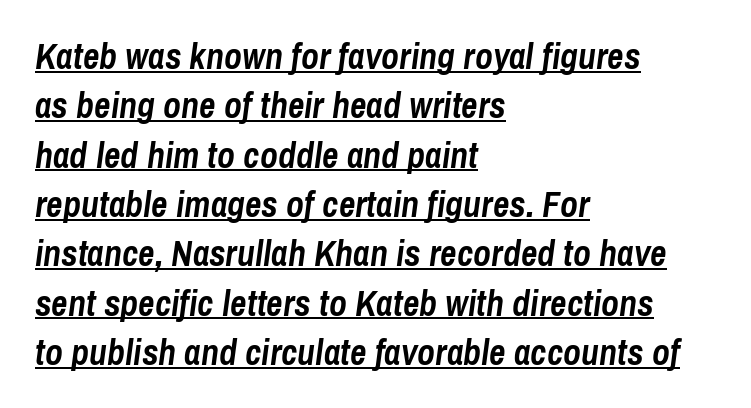
Caption: multi-line text, flush left, ragged right. Every character sits at an angle, as italics do. Somebody hit Ctrl+U on this one — the words are underlined. Varying glyph widths throughout — classic text-font behaviour. The strokes are fattened all the way to bold.
